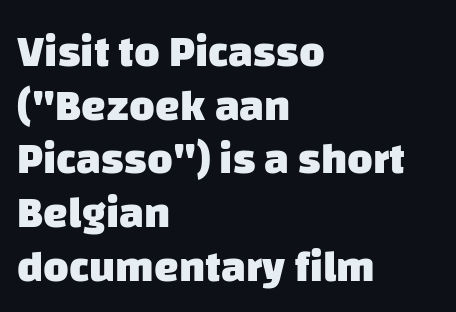
The image shows 44 px heavy sans-serif type; set left-aligned, line spacing 1.22x, normal letter spacing, not underlined; low stroke contrast and a large x-height.
